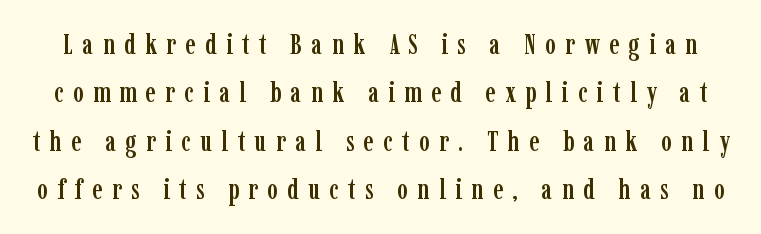
Q: Is the text italic (slanted)? A: No, it is upright.
Q: Is the typeface a serif or a sans-serif typeface? A: Serif.
Q: Is the text underlined? A: No.
Q: Is the spacing between letters normal or unusually wide? A: Unusually wide.
Q: Width (condensed, normal, or wide)? A: Condensed.
Q: Stroke contrast? A: Low.
Q: x-height? A: Medium.
Q: Monospaced? A: No.
